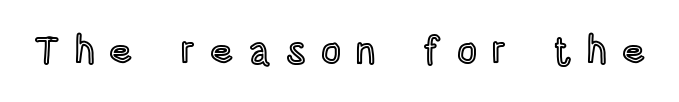
{"italic": "no", "width": "condensed", "x_height": "large", "monospaced": "no", "underline": "no", "letter_spacing": "wide", "letter_spacing_em": 0.39, "glyph_px": 39}
